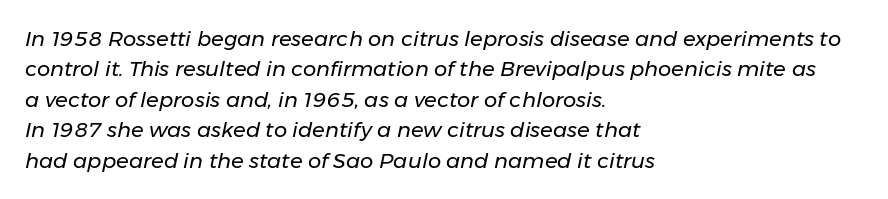
The image shows 21 px text type, italic (leaning right); set left-aligned, normal line spacing (1.45x), normal letter spacing, not underlined.
